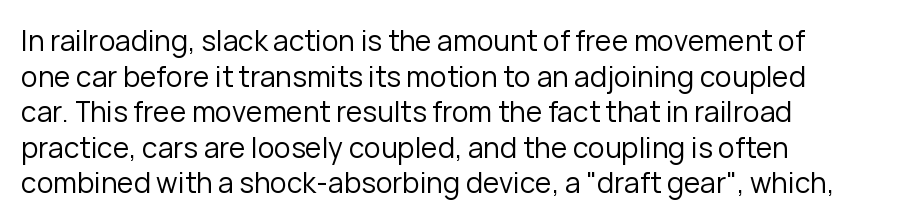
{"serif": "no", "italic": "no", "bold": "no", "weight": "regular", "width": "normal", "stroke_contrast": "low", "x_height": "medium", "monospaced": "no", "underline": "no", "align": "left", "line_spacing": "normal", "line_spacing_ratio": 1.27, "letter_spacing": "normal", "letter_spacing_em": 0.0, "glyph_px": 28}
